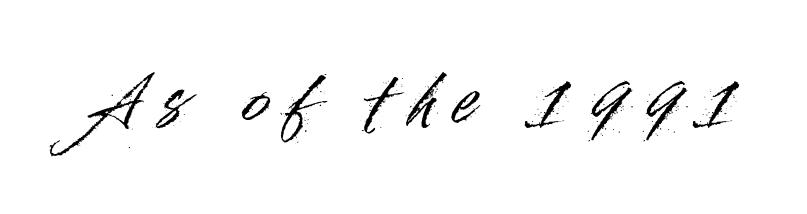
{"serif": "no", "width": "normal", "stroke_contrast": "high", "x_height": "small", "monospaced": "no", "underline": "no", "letter_spacing": "wide", "letter_spacing_em": 0.3, "glyph_px": 67}
